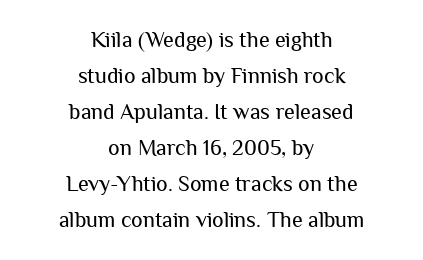
{"italic": "no", "bold": "no", "underline": "no", "align": "center", "line_spacing": "normal", "line_spacing_ratio": 1.64, "letter_spacing": "normal", "letter_spacing_em": 0.0, "glyph_px": 22}
